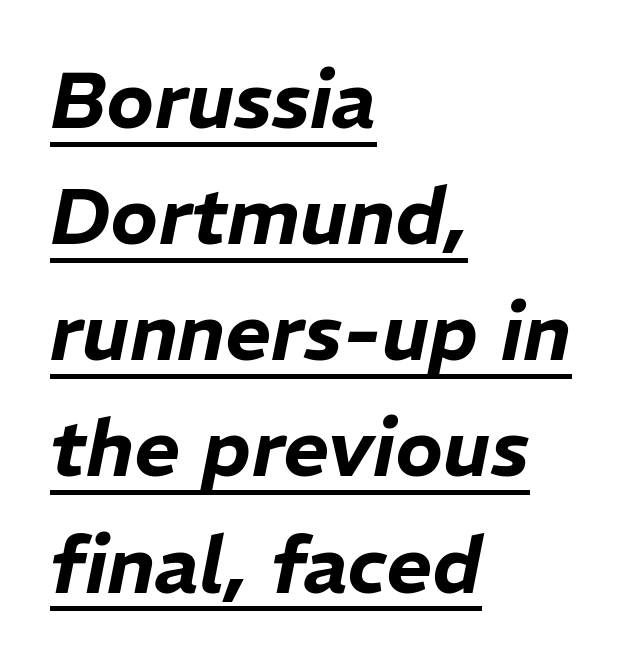
The image shows 79 px text type, italic (leaning right); set left-aligned, normal line spacing (1.47x), normal letter spacing, underlined; low stroke contrast and a medium x-height.
